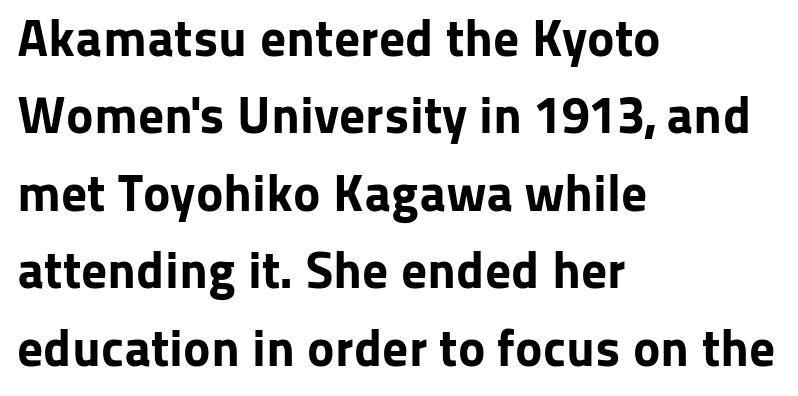
{"serif": "no", "italic": "no", "bold": "yes", "weight": "bold", "width": "normal", "stroke_contrast": "low", "x_height": "medium", "monospaced": "no", "underline": "no", "align": "left", "line_spacing": "normal", "line_spacing_ratio": 1.49, "letter_spacing": "normal", "letter_spacing_em": 0.0, "glyph_px": 52}
